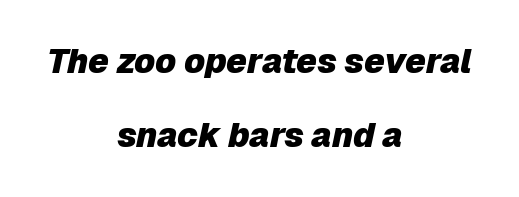
Q: Is the text bold? A: Yes.
Q: Is the text italic (slanted)? A: Yes, it leans right by about 12 degrees.
Q: Is the text underlined? A: No.
Q: How is the paragraph aligned? A: Centered.
Q: Is the spacing between letters normal or unusually wide? A: Normal.
Q: Is the spacing between lines tight, normal or loose? A: Loose.
Q: Width (condensed, normal, or wide)? A: Normal.
Q: Stroke contrast? A: Low.
Q: x-height? A: Medium.
Q: Monospaced? A: No.
